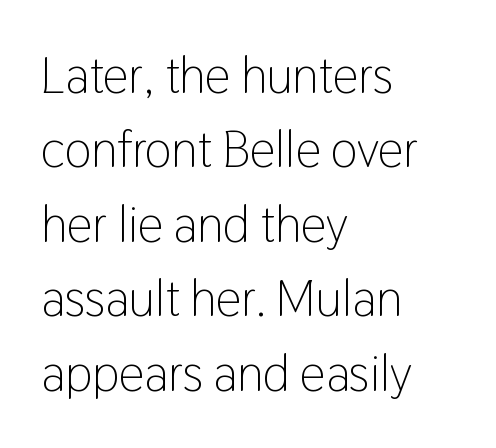
The image shows 51 px light, condensed sans-serif type, upright; set left-aligned, normal line spacing (1.46x), normal letter spacing, not underlined; low stroke contrast and a medium x-height.
